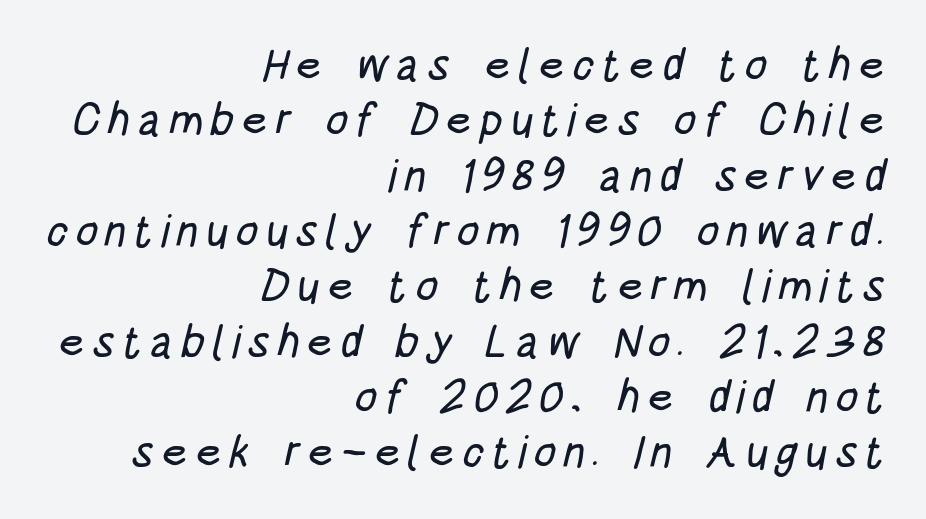
The image shows 45 px condensed sans-serif type; set right-aligned, line spacing 1.23x, not underlined; low stroke contrast and a large x-height.
